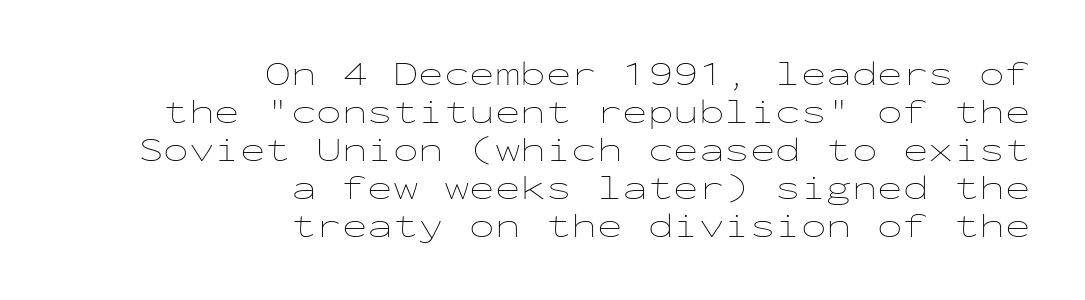
{"italic": "no", "bold": "no", "weight": "thin", "width": "wide", "stroke_contrast": "low", "x_height": "medium", "monospaced": "yes", "underline": "no", "align": "right", "line_spacing": "tight", "line_spacing_ratio": 1.12, "letter_spacing": "normal", "letter_spacing_em": 0.0, "glyph_px": 34}
